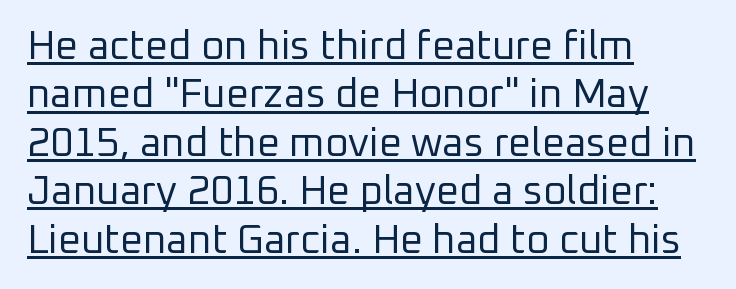
Nobody touched the tracking dial on this one. The paragraph has a hard left edge and a soft right edge. Is this a fixed-width face? No — the glyphs have proportional, varying widths. The letters stand upright; this is a roman face. A baseline rule has been typeset under these characters.
